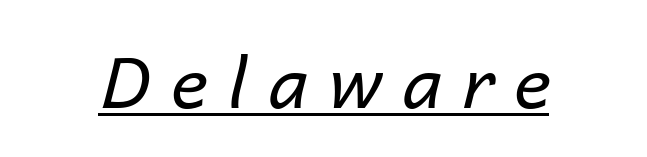
The image shows 71 px regular-weight type, italic (leaning right); set centered, unusually wide letter spacing (+0.29 em), underlined; low stroke contrast and a medium x-height.
